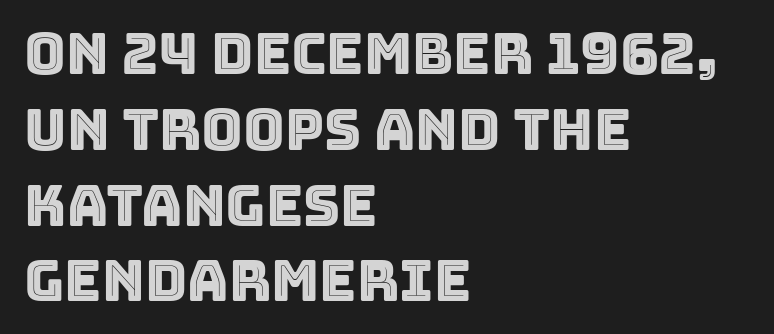
Q: Is the text italic (slanted)? A: No, it is upright.
Q: Is the text underlined? A: No.
Q: How is the paragraph aligned? A: Left-aligned.
Q: Is the spacing between letters normal or unusually wide? A: Normal.
Q: Is the spacing between lines tight, normal or loose? A: Normal.
Q: Width (condensed, normal, or wide)? A: Normal.
Q: x-height? A: Large.
Q: Monospaced? A: No.
